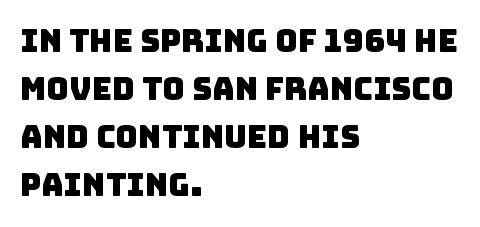
The image shows 31 px sans-serif type; set left-aligned, normal line spacing (1.55x), normal letter spacing, not underlined; low stroke contrast and a large x-height.
